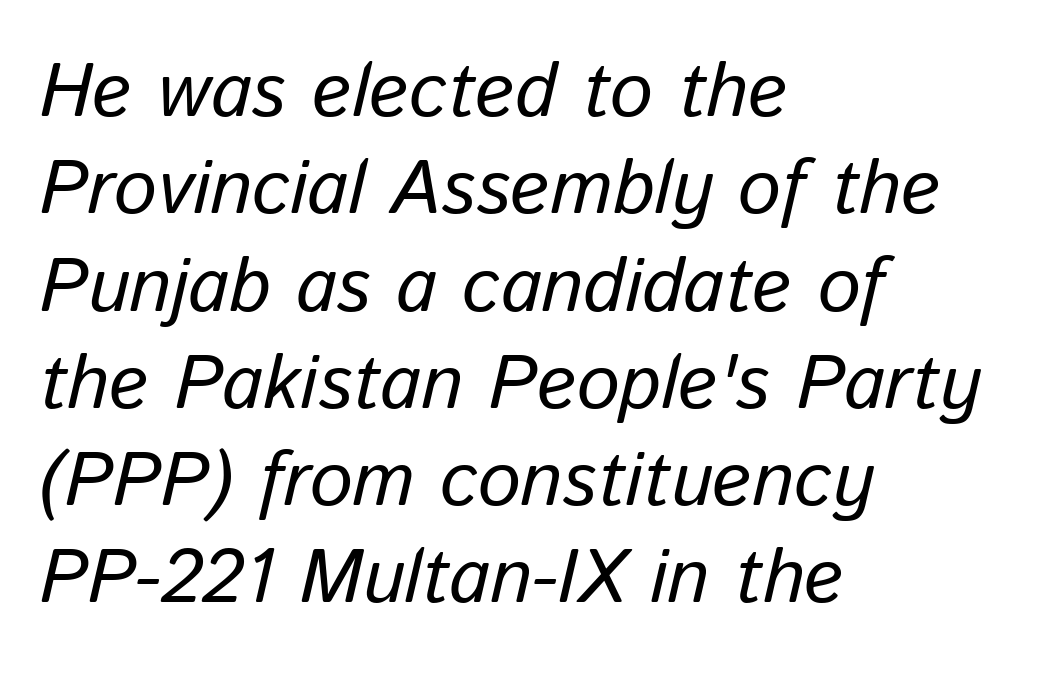
{"italic": "yes", "lean": "right", "slant_degrees": 13, "width": "normal", "stroke_contrast": "low", "x_height": "medium", "monospaced": "no", "underline": "no", "align": "left", "line_spacing": "normal", "line_spacing_ratio": 1.28, "letter_spacing": "normal", "letter_spacing_em": 0.0, "glyph_px": 76}
